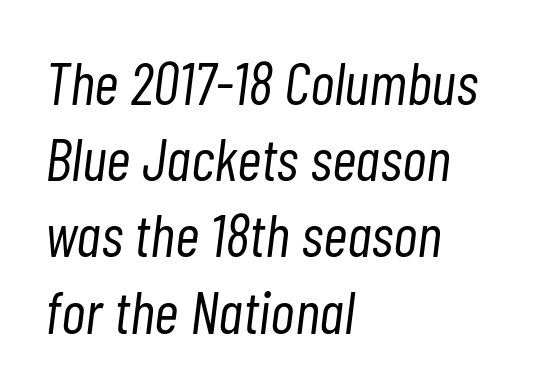
{"italic": "yes", "lean": "right", "slant_degrees": 7, "bold": "no", "weight": "light", "width": "condensed", "stroke_contrast": "low", "x_height": "medium", "monospaced": "no", "underline": "no", "align": "left", "line_spacing": "normal", "line_spacing_ratio": 1.27, "letter_spacing": "normal", "letter_spacing_em": 0.0, "glyph_px": 60}
